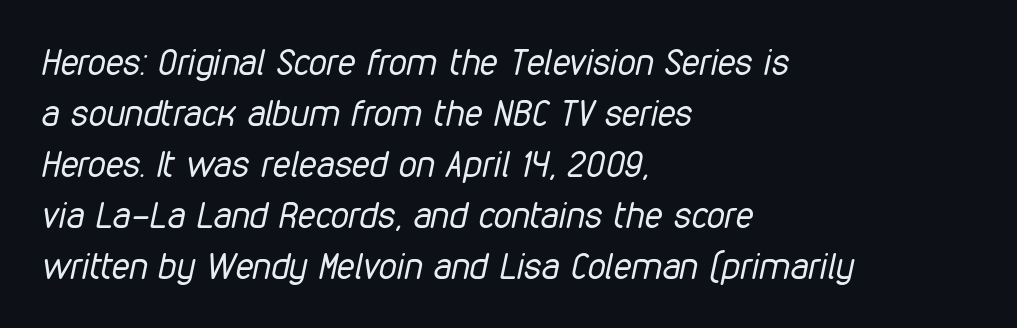
The image shows 36 px regular-weight, condensed type, italic (leaning right); set left-aligned, normal line spacing (1.42x), normal letter spacing, not underlined; low stroke contrast and a medium x-height.
